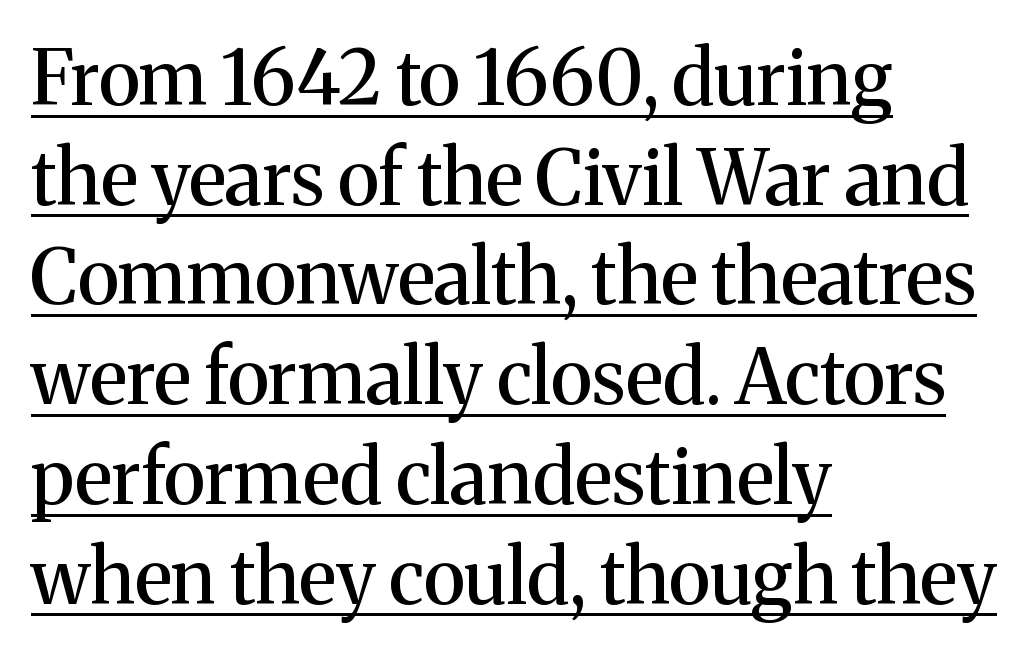
The letters sit at their default tracking, neither squeezed nor spread. This is the regular roman posture of the typeface. Each letter's strokes conclude with small projecting serifs. This rendering uses left alignment, leaving the right contour irregular.
